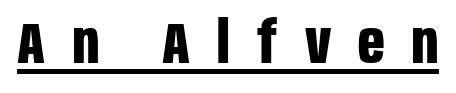
Q: Is the text bold? A: Yes.
Q: Is the text italic (slanted)? A: No, it is upright.
Q: Is the typeface a serif or a sans-serif typeface? A: Sans-serif.
Q: Is the text underlined? A: Yes.
Q: Is the spacing between letters normal or unusually wide? A: Unusually wide.
Q: Width (condensed, normal, or wide)? A: Condensed.
Q: Stroke contrast? A: Low.
Q: x-height? A: Large.
Q: Monospaced? A: No.
